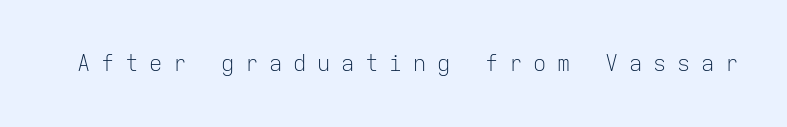
{"italic": "no", "bold": "no", "underline": "no", "letter_spacing": "wide", "letter_spacing_em": 0.49, "glyph_px": 22}
